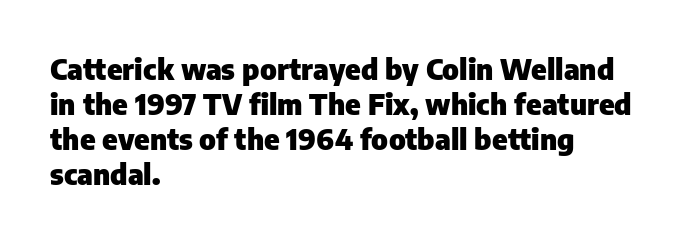
The image shows 29 px heavy sans-serif type, upright; set left-aligned, line spacing 1.21x, normal letter spacing, not underlined; low stroke contrast and a medium x-height.
